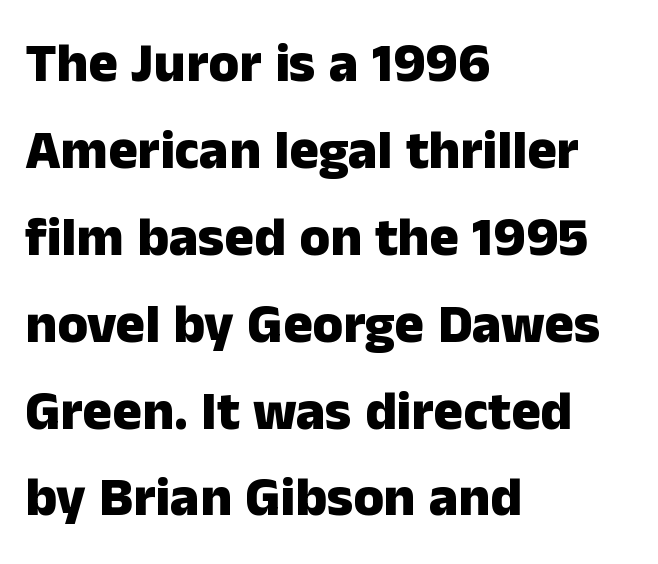
Q: Is the text bold? A: Yes.
Q: Is the text italic (slanted)? A: No, it is upright.
Q: Is the typeface a serif or a sans-serif typeface? A: Sans-serif.
Q: Is the text underlined? A: No.
Q: How is the paragraph aligned? A: Left-aligned.
Q: Is the spacing between letters normal or unusually wide? A: Normal.
Q: Is the spacing between lines tight, normal or loose? A: Normal.
Q: Width (condensed, normal, or wide)? A: Normal.
Q: Stroke contrast? A: Low.
Q: x-height? A: Medium.
Q: Monospaced? A: No.
